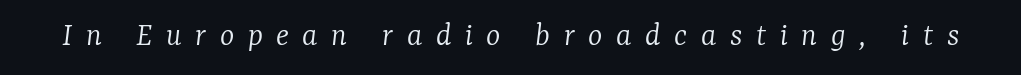
The space directly below the letters is spotless. Note the varied advance widths — an 'i' is clearly narrower than an 'm'. Weight: not bold — regular or lighter. The axis of the letterforms is tilted away from vertical. Observe the serifs anchoring each vertical stroke in this sample. There is plenty of visible air inserted between adjacent glyphs.
